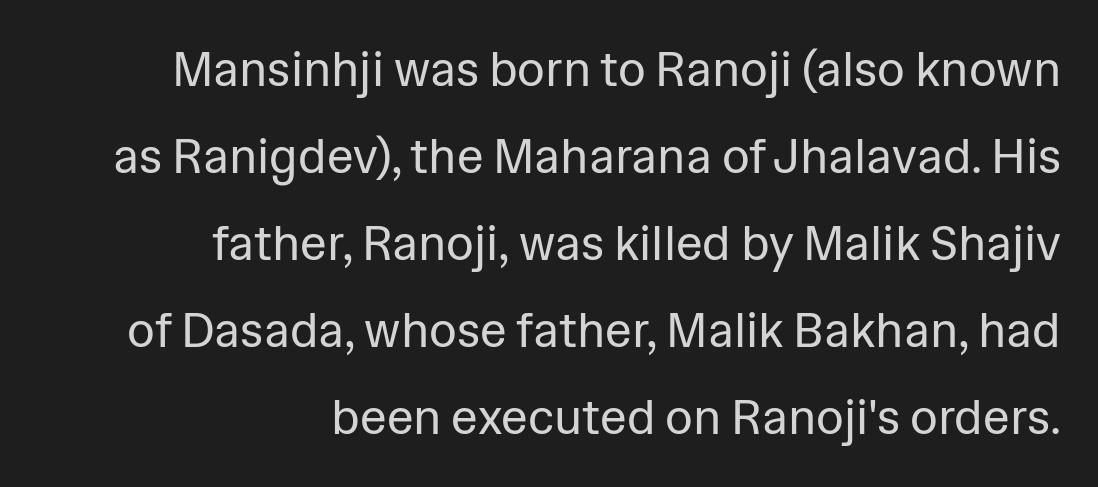
The image shows 48 px regular-weight sans-serif type, upright; set right-aligned, line spacing 1.81x, normal letter spacing, not underlined; low stroke contrast and a medium x-height.
